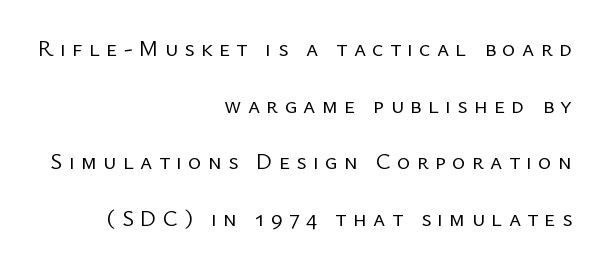
Look at the tracking — it's clearly loosened, letters drifting apart. Typeset ragged left — the right edge is the straight one. Stems here are at most as thick as an everyday book face. Descender tails drop into unmarked territory.
